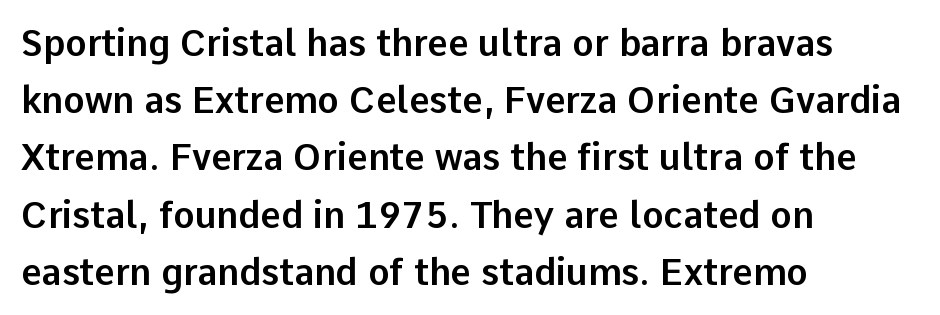
The image shows 36 px sans-serif type, upright; set left-aligned, normal line spacing (1.59x), normal letter spacing, not underlined; low stroke contrast and a medium x-height.
